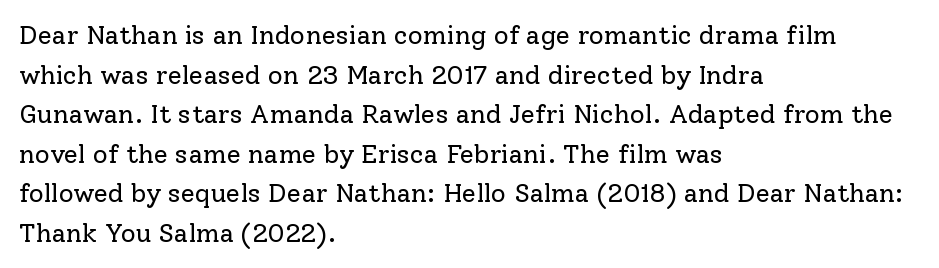
The block of text has a typical density, with ordinary space between rows. The line texture is even and compact thanks to regular tracking. Nothing heavy about these letters — not bold at all. Which margin do the lines hug? The left one — the right edge is uneven.
